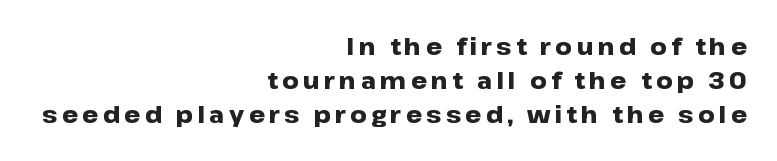
{"italic": "no", "bold": "yes", "underline": "no", "align": "right", "line_spacing": "normal", "line_spacing_ratio": 1.48, "glyph_px": 23}
